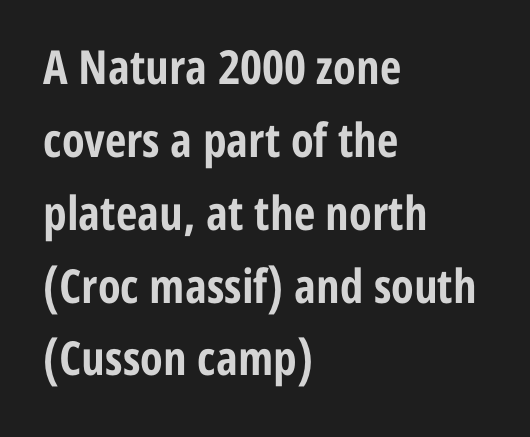
{"serif": "no", "italic": "no", "bold": "yes", "weight": "bold", "width": "condensed", "stroke_contrast": "low", "x_height": "medium", "monospaced": "no", "underline": "no", "align": "left", "line_spacing": "normal", "line_spacing_ratio": 1.55, "letter_spacing": "normal", "letter_spacing_em": 0.0, "glyph_px": 47}
